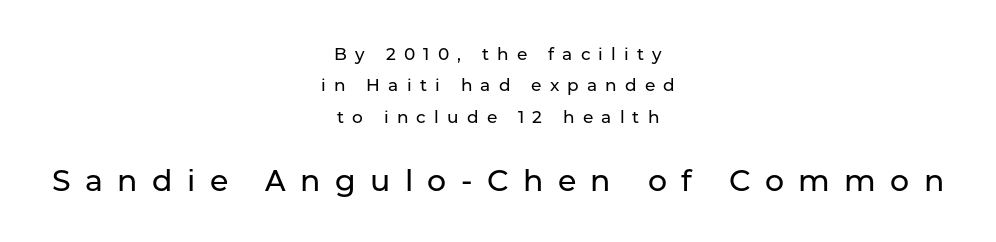
Unlike italic type, these characters show no tilt at all. The gaps between neighbouring characters are conspicuously large. Where is the straight margin? There isn't one; the lines are centered. Do the characters align in a grid? No, the font is proportional.
